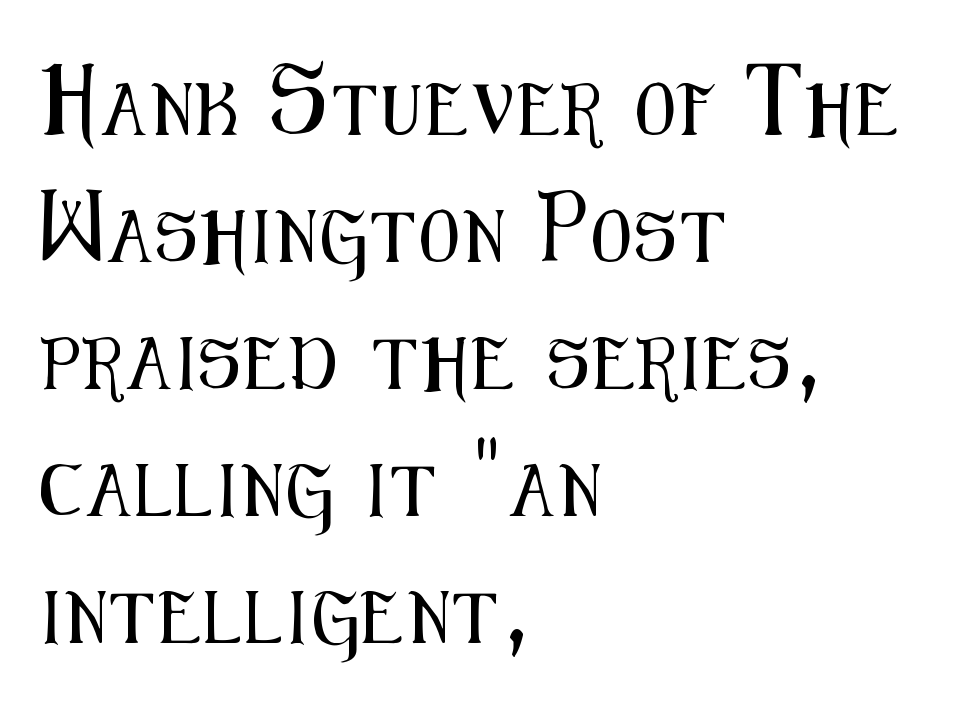
The image shows 51 px condensed type, upright; set left-aligned, loose line spacing (2.49x), not underlined; medium stroke contrast and a medium x-height.
